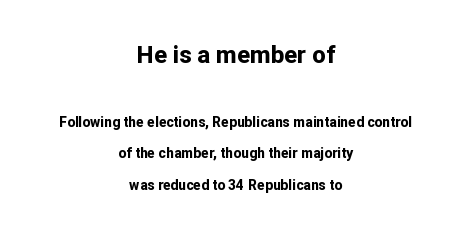
In terms of letterspacing, this is plain default setting. The words here are not underlined. Size contrast runs from large at the top to small at the bottom. If you drew a line through each stem, it would be perfectly vertical. How heavy is the stroke? Heavy — this is a bold. This sample is center-justified, so both line endings float freely.
